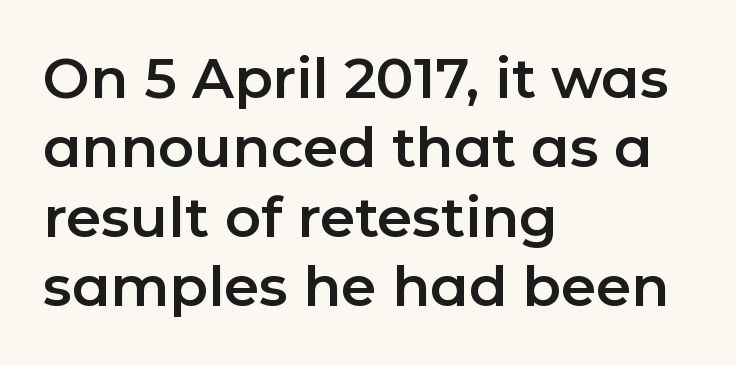
These lines are composed in type without serifs. The font's upright variant was chosen for this text. The ragged edge is on the right, which tells us the setting is flush left. Proportional: the letters do not fall into vertical columns. Caption: standard tracking, unaltered. Underlining? Definitely not there.
